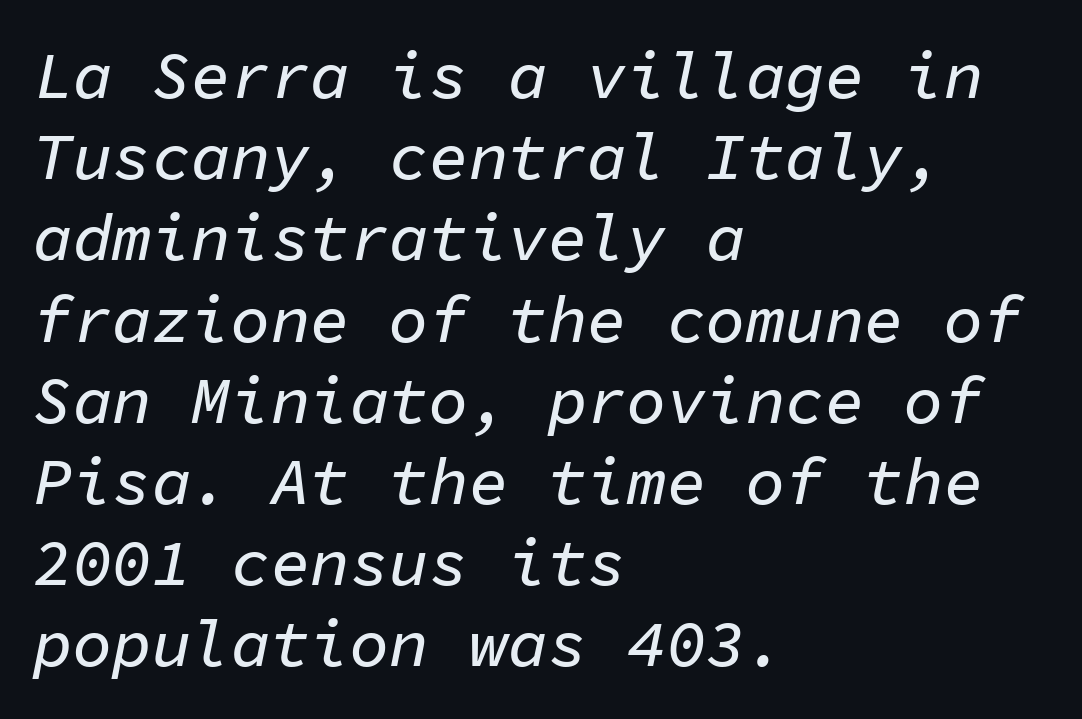
Q: Is the text italic (slanted)? A: Yes, it leans right by about 11 degrees.
Q: Is the text underlined? A: No.
Q: How is the paragraph aligned? A: Left-aligned.
Q: Is the spacing between letters normal or unusually wide? A: Normal.
Q: Width (condensed, normal, or wide)? A: Normal.
Q: Stroke contrast? A: Low.
Q: x-height? A: Medium.
Q: Monospaced? A: Yes.
